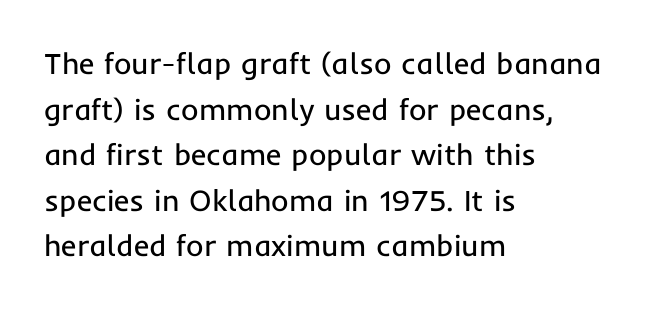
Q: Is the text bold? A: No.
Q: Is the text italic (slanted)? A: No, it is upright.
Q: Is the typeface a serif or a sans-serif typeface? A: Sans-serif.
Q: Is the text underlined? A: No.
Q: How is the paragraph aligned? A: Left-aligned.
Q: Is the spacing between letters normal or unusually wide? A: Normal.
Q: Is the spacing between lines tight, normal or loose? A: Normal.
Q: Width (condensed, normal, or wide)? A: Normal.
Q: Stroke contrast? A: Low.
Q: x-height? A: Medium.
Q: Monospaced? A: No.
